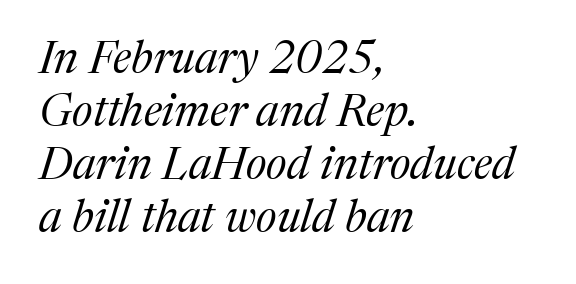
The image shows 45 px regular-weight serif type, italic (leaning right); set left-aligned, line spacing 1.18x, normal letter spacing, not underlined; medium stroke contrast and a medium x-height.
